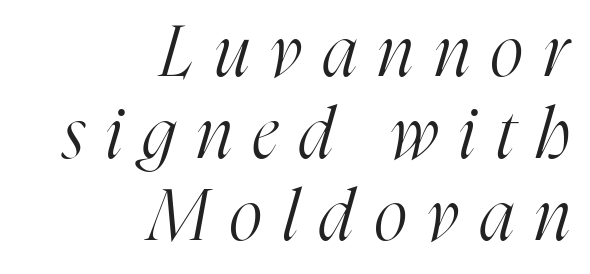
The image shows 70 px light, condensed serif type, italic (leaning right); set right-aligned, line spacing 1.17x, unusually wide letter spacing (+0.31 em), not underlined; high stroke contrast and a medium x-height.
